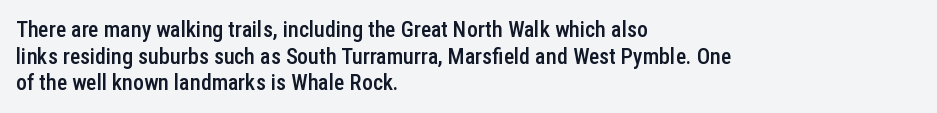
The image shows 22 px text type, upright; set left-aligned, line spacing 1.21x, normal letter spacing, not underlined.
